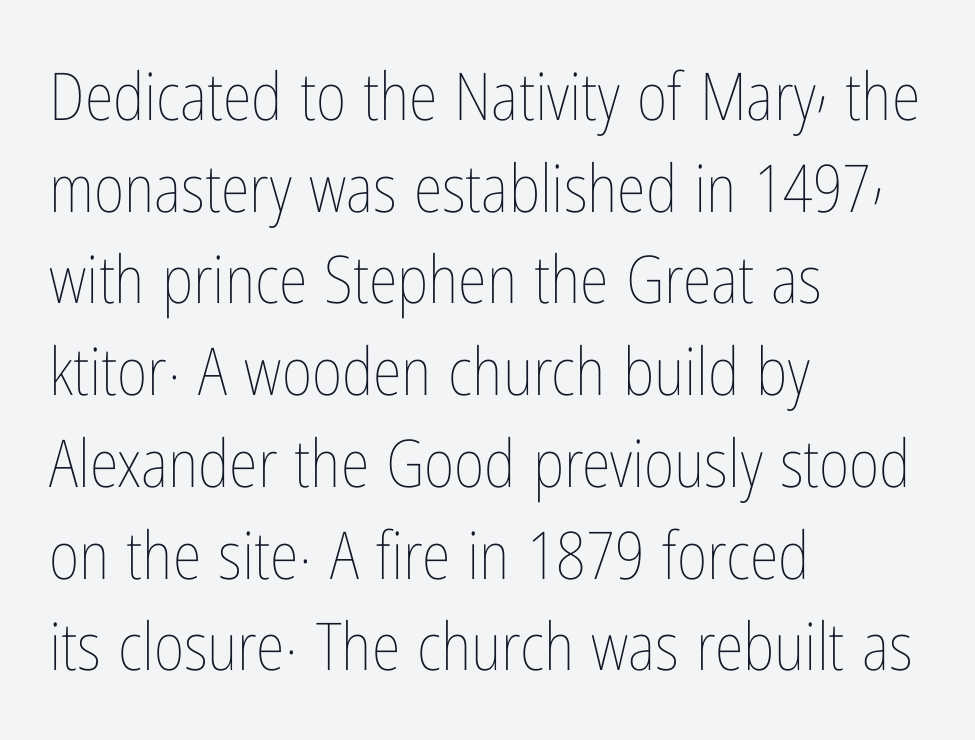
{"italic": "no", "bold": "no", "weight": "thin", "width": "condensed", "stroke_contrast": "low", "x_height": "medium", "monospaced": "no", "underline": "no", "align": "left", "line_spacing": "normal", "line_spacing_ratio": 1.39, "letter_spacing": "normal", "letter_spacing_em": 0.0, "glyph_px": 66}
